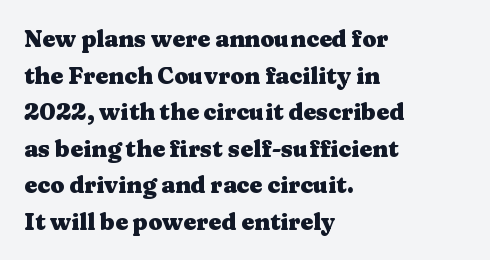
Q: Is the text bold? A: Yes.
Q: Is the text italic (slanted)? A: No, it is upright.
Q: Is the text underlined? A: No.
Q: How is the paragraph aligned? A: Left-aligned.
Q: Is the spacing between letters normal or unusually wide? A: Normal.
Q: Is the spacing between lines tight, normal or loose? A: Normal.
